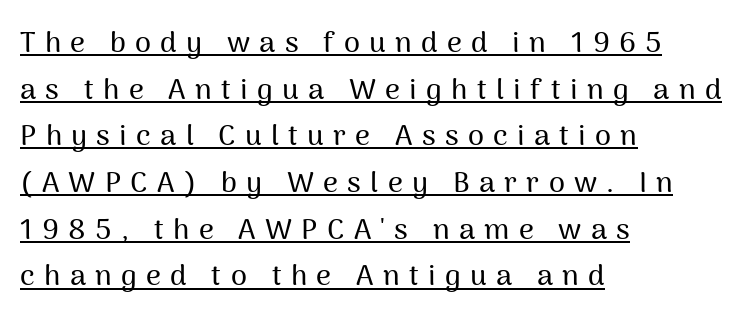
The line texture is sparse and dotted thanks to wide tracking. What decoration does the sample have? An underline. Every stem runs plumb, perpendicular to the baseline. In terms of letterform style, serifs are entirely absent. Each letter keeps its own natural width here, so spacing adapts to shape. A student would call this left alignment; a typographer would say flush left, rag right.
